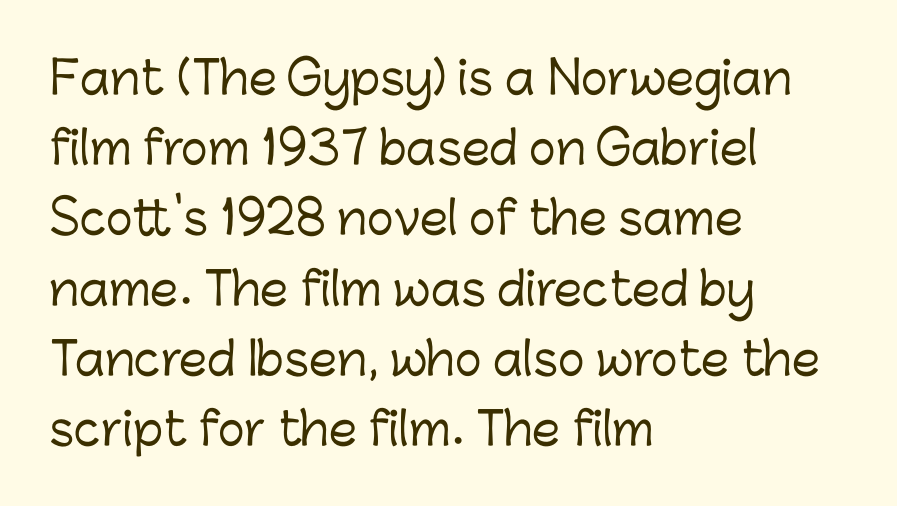
The foot of each line stays bare and open. Alignment: flush left. I'd call this a sans setting — the letters go barefoot. Here the designer chose a conventional face with non-uniform glyph widths.
